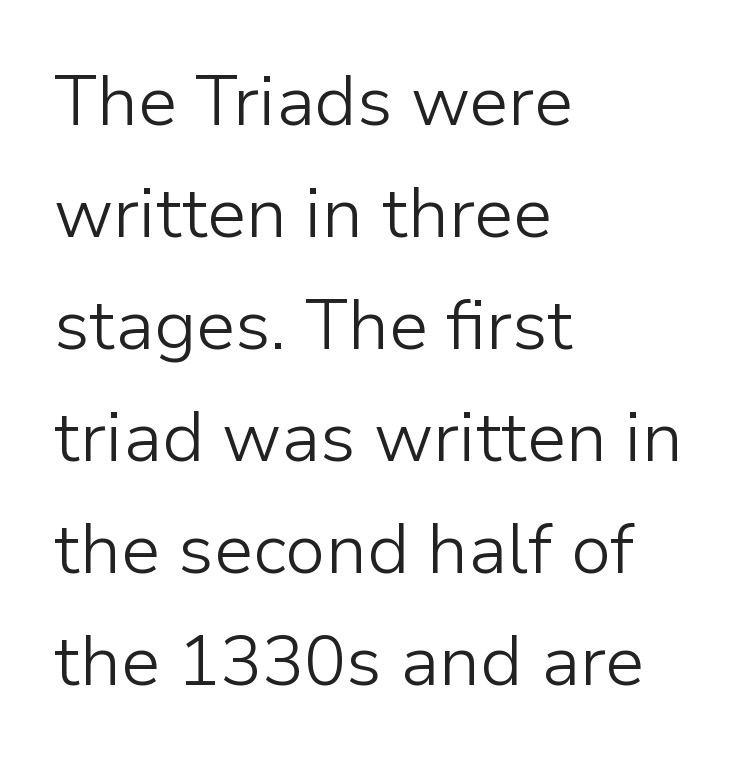
Q: Is the text bold? A: No.
Q: Is the text italic (slanted)? A: No, it is upright.
Q: Is the typeface a serif or a sans-serif typeface? A: Sans-serif.
Q: Is the text underlined? A: No.
Q: How is the paragraph aligned? A: Left-aligned.
Q: Is the spacing between letters normal or unusually wide? A: Normal.
Q: Is the spacing between lines tight, normal or loose? A: Normal.
Q: Width (condensed, normal, or wide)? A: Normal.
Q: Stroke contrast? A: Low.
Q: x-height? A: Medium.
Q: Monospaced? A: No.
